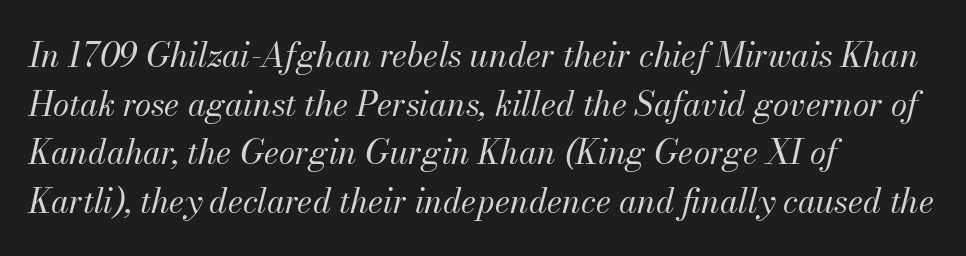
{"italic": "yes", "lean": "right", "slant_degrees": 13, "bold": "no", "weight": "regular", "width": "normal", "stroke_contrast": "medium", "x_height": "small", "monospaced": "no", "underline": "no", "align": "left", "line_spacing": "normal", "line_spacing_ratio": 1.47, "letter_spacing": "normal", "letter_spacing_em": 0.0, "glyph_px": 33}
